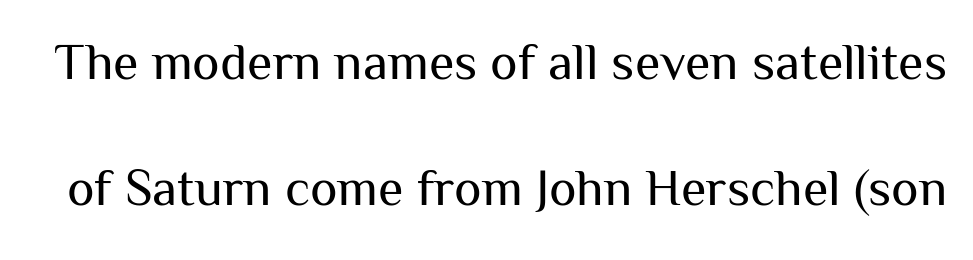
Q: Is the text bold? A: No.
Q: Is the text italic (slanted)? A: No, it is upright.
Q: Is the typeface a serif or a sans-serif typeface? A: Sans-serif.
Q: Is the text underlined? A: No.
Q: Is the spacing between letters normal or unusually wide? A: Normal.
Q: Is the spacing between lines tight, normal or loose? A: Loose.
Q: Width (condensed, normal, or wide)? A: Normal.
Q: Stroke contrast? A: Medium.
Q: x-height? A: Medium.
Q: Monospaced? A: No.
